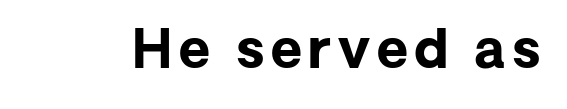
{"serif": "no", "italic": "no", "bold": "yes", "weight": "bold", "width": "normal", "stroke_contrast": "low", "x_height": "medium", "monospaced": "no", "underline": "no", "glyph_px": 54}
